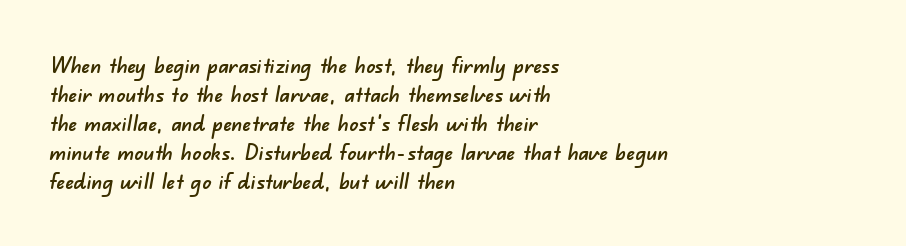
Q: Is the text underlined? A: No.
Q: How is the paragraph aligned? A: Left-aligned.
Q: Is the spacing between letters normal or unusually wide? A: Normal.
Q: Is the spacing between lines tight, normal or loose? A: Normal.
